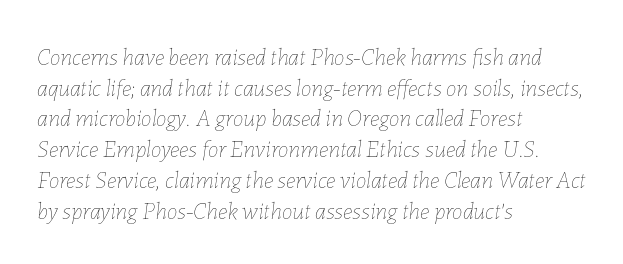
What's the leading like? Ordinary, nothing unusual. A classic flush-left, rag-right setting is used for this passage. Is the type slanted? Yes — the strokes lean at a clear angle. No word sits above an underline. Weight class: somewhere from thin through regular.
